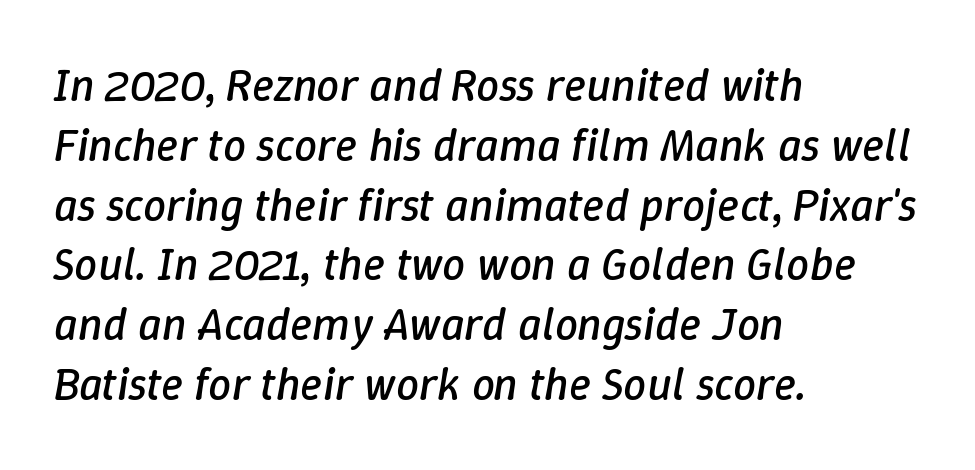
Tracking value appears to be zero — textbook default spacing. Vertically, the passage feels balanced, rows spaced as you'd expect. Does the lettering tilt? It does — this is italic. Type without underlining. One-word summary of the alignment: left.
